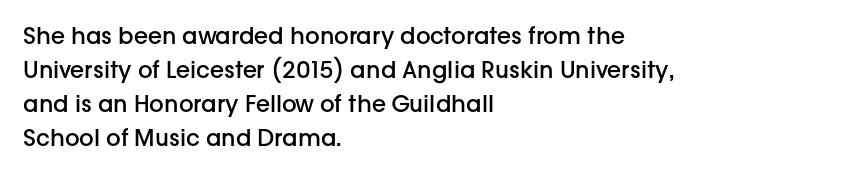
{"italic": "no", "bold": "semi", "underline": "no", "align": "left", "line_spacing": "normal", "line_spacing_ratio": 1.48, "letter_spacing": "normal", "letter_spacing_em": 0.0, "glyph_px": 23}
